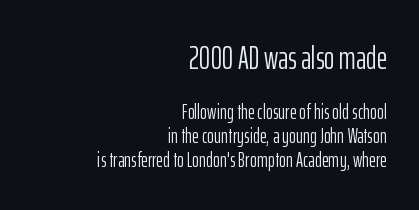
No letter is thick-stroked: the sample isn't bold. Unmarked baselines from the first word to the last. How are the letters spaced? Ordinarily, with no added tracking. Visually, the top section dominates because its glyphs are scaled up.
